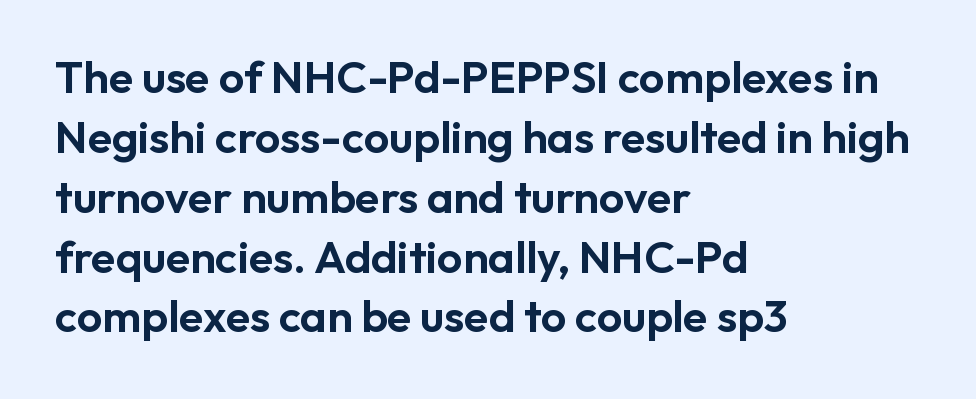
Alignment: flush left. The type family on display is of the sans-serif kind. A typesetter would call this leading conventional body-copy spacing. The letterforms sit shoulder to shoulder at normal distance. Nobody drew a line under any word here. Notice how the stems are strictly vertical — no italics here.
